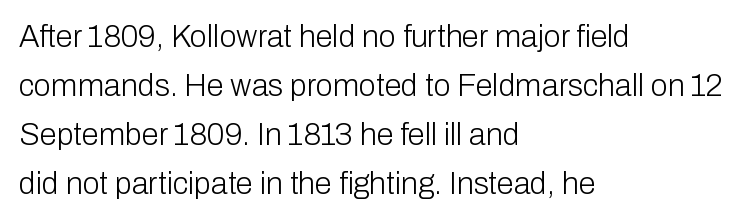
Q: Is the text bold? A: No.
Q: Is the text italic (slanted)? A: No, it is upright.
Q: Is the typeface a serif or a sans-serif typeface? A: Sans-serif.
Q: Is the text underlined? A: No.
Q: How is the paragraph aligned? A: Left-aligned.
Q: Is the spacing between letters normal or unusually wide? A: Normal.
Q: Is the spacing between lines tight, normal or loose? A: Normal.
Q: Width (condensed, normal, or wide)? A: Normal.
Q: Stroke contrast? A: Low.
Q: x-height? A: Medium.
Q: Monospaced? A: No.
